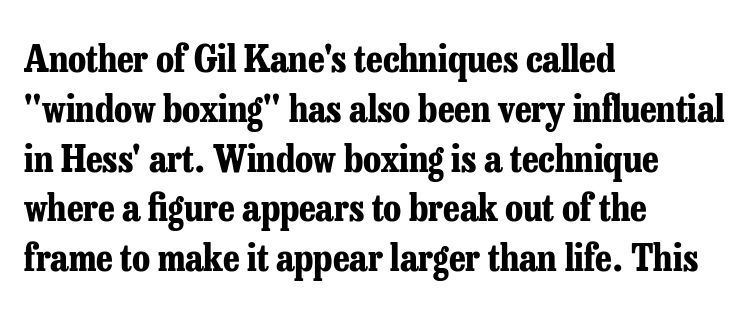
The image shows 38 px bold, condensed serif type, upright; set left-aligned, normal line spacing (1.31x), normal letter spacing, not underlined; low stroke contrast and a medium x-height.
